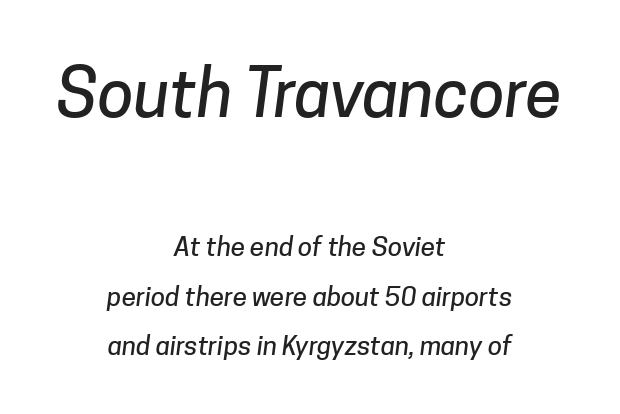
{"serif": "no", "width": "normal", "stroke_contrast": "low", "x_height": "medium", "monospaced": "no", "underline": "no", "align": "center", "line_spacing": "loose", "line_spacing_ratio": 1.91, "letter_spacing": "normal", "letter_spacing_em": 0.0, "larger_block": "first", "size_ratio": 2.54, "glyph_px": 66}
